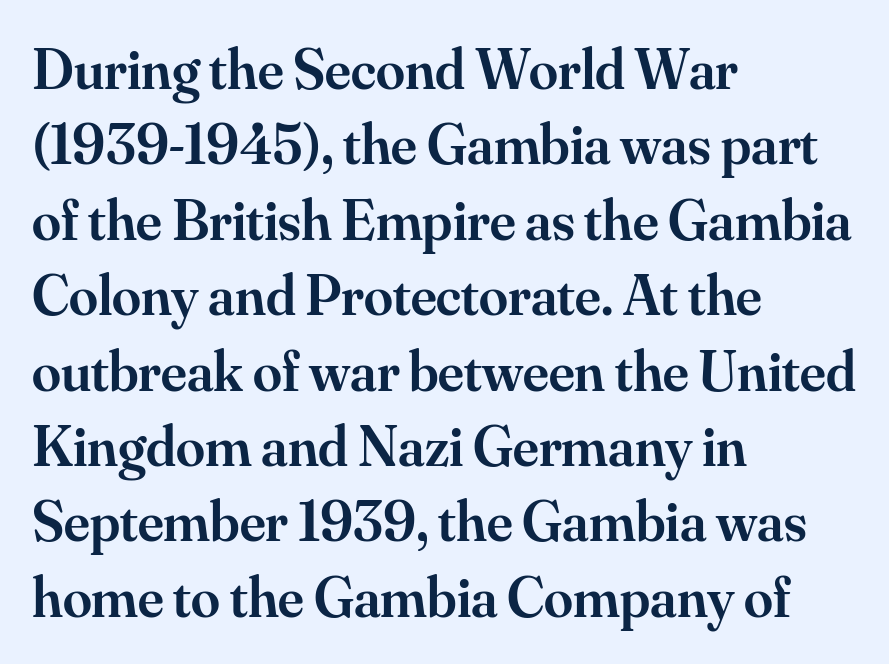
Q: Is the text bold? A: Semi-bold.
Q: Is the text italic (slanted)? A: No, it is upright.
Q: Is the typeface a serif or a sans-serif typeface? A: Serif.
Q: Is the text underlined? A: No.
Q: How is the paragraph aligned? A: Left-aligned.
Q: Is the spacing between letters normal or unusually wide? A: Normal.
Q: Is the spacing between lines tight, normal or loose? A: Normal.
Q: Width (condensed, normal, or wide)? A: Normal.
Q: Stroke contrast? A: Medium.
Q: x-height? A: Small.
Q: Monospaced? A: No.
